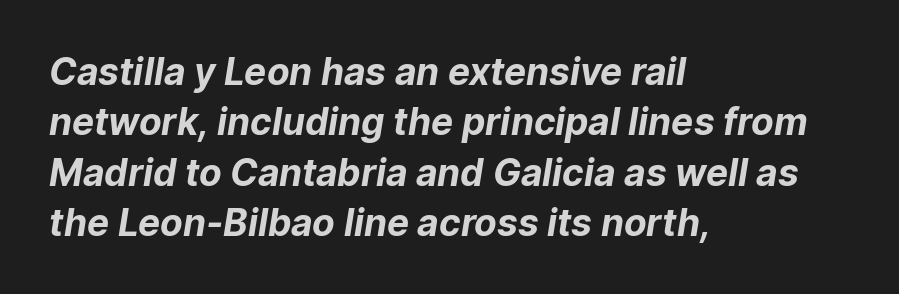
The image shows 37 px bold sans-serif type; set left-aligned, normal line spacing (1.36x), normal letter spacing, not underlined; low stroke contrast and a medium x-height.
